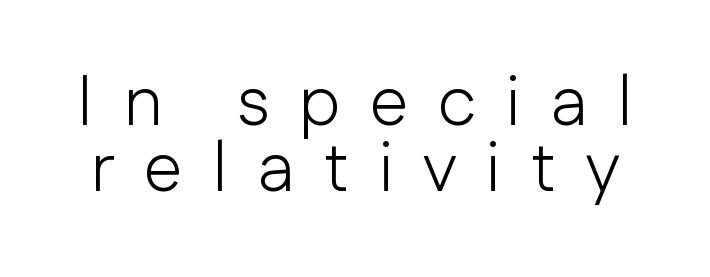
The image shows 70 px light sans-serif type, upright; set tight line spacing (0.95x), unusually wide letter spacing (+0.42 em), not underlined; low stroke contrast and a medium x-height.
